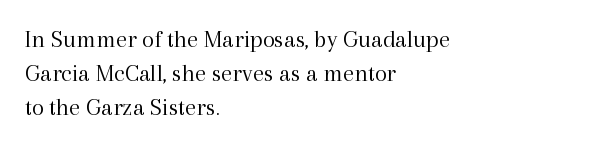
{"italic": "no", "bold": "no", "underline": "no", "align": "left", "line_spacing": "normal", "line_spacing_ratio": 1.36, "letter_spacing": "normal", "letter_spacing_em": 0.0, "glyph_px": 25}
